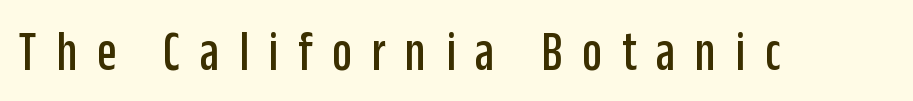
Designer's note — italics off, roman on. The passage shown is typed in a proportional face where columns would drift. The foot of each line stays bare and open. Examine the stroke ends and you'll find no serifs. Words appear elongated and porous because spacing is wide.
